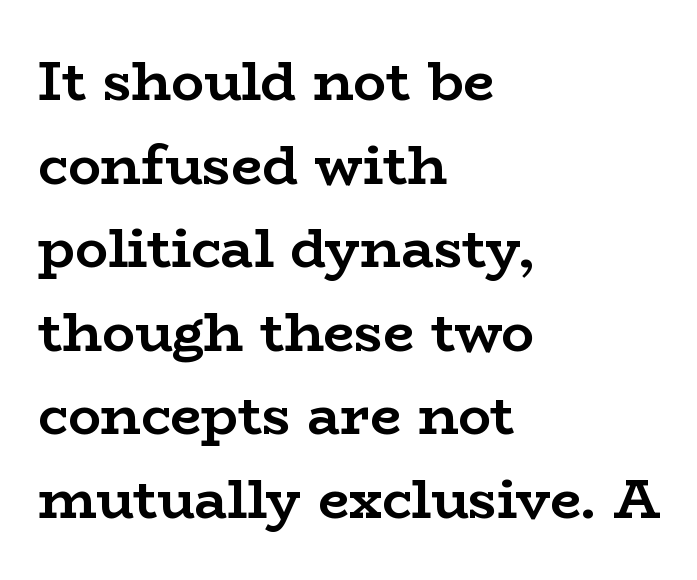
Q: Is the text bold? A: Yes.
Q: Is the text italic (slanted)? A: No, it is upright.
Q: Is the typeface a serif or a sans-serif typeface? A: Serif.
Q: Is the text underlined? A: No.
Q: How is the paragraph aligned? A: Left-aligned.
Q: Is the spacing between letters normal or unusually wide? A: Normal.
Q: Is the spacing between lines tight, normal or loose? A: Normal.
Q: Width (condensed, normal, or wide)? A: Wide.
Q: Stroke contrast? A: Low.
Q: x-height? A: Medium.
Q: Monospaced? A: No.
